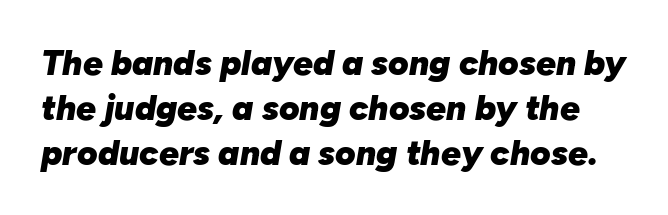
The axis of the letterforms is tilted away from vertical. One glance says typical: line gaps are just what's usual. The line texture is even and compact thanks to regular tracking. The strokes are fattened all the way to bold.
